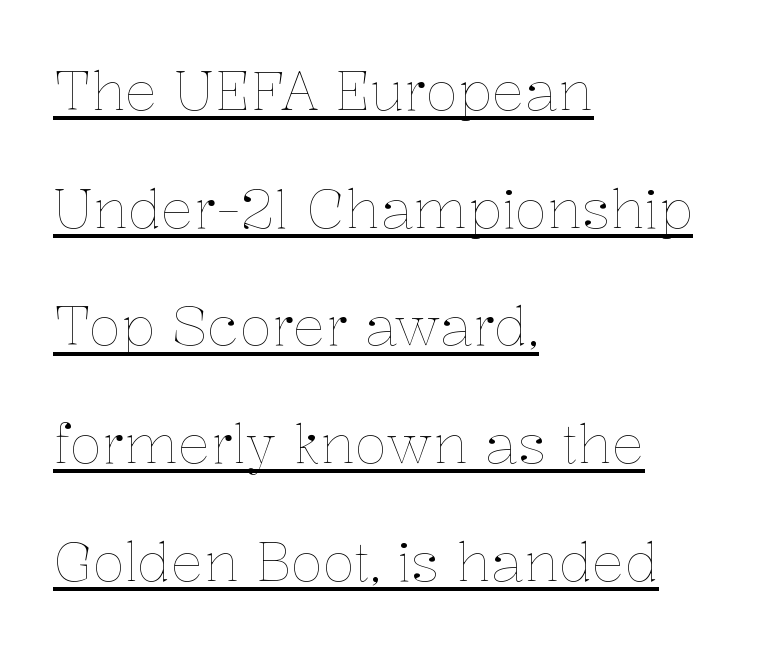
The image shows 54 px thin type, upright; set left-aligned, loose line spacing (2.18x), normal letter spacing, underlined; low stroke contrast and a medium x-height.
